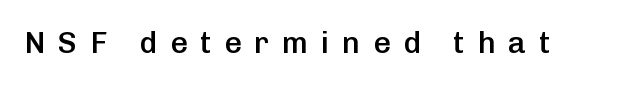
The image shows 30 px semibold sans-serif type, upright; set unusually wide letter spacing (+0.43 em), not underlined; low stroke contrast and a medium x-height.
